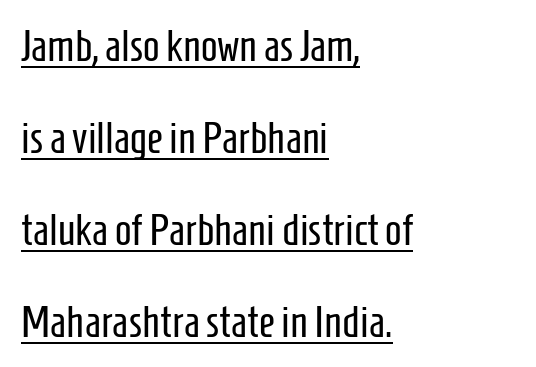
Inter-character spacing is left at the font's built-in metrics. The letterforms sit at book weight or below. Underlining? Definitely there. Alignment: flush left. What kind of face is this? One without serifs — a sans. Compared with typical paragraphs, the rows here are farther apart.
